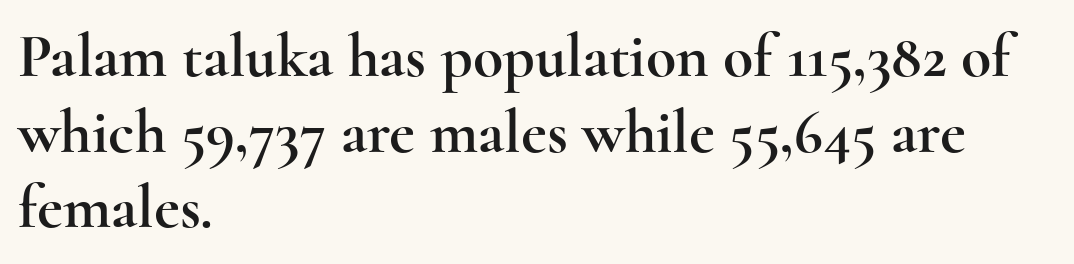
Proportional: the letters do not fall into vertical columns. Compared with typical body copy, the letter spacing here is the same. Posture: vertical. These lines are composed in type with serifs.
